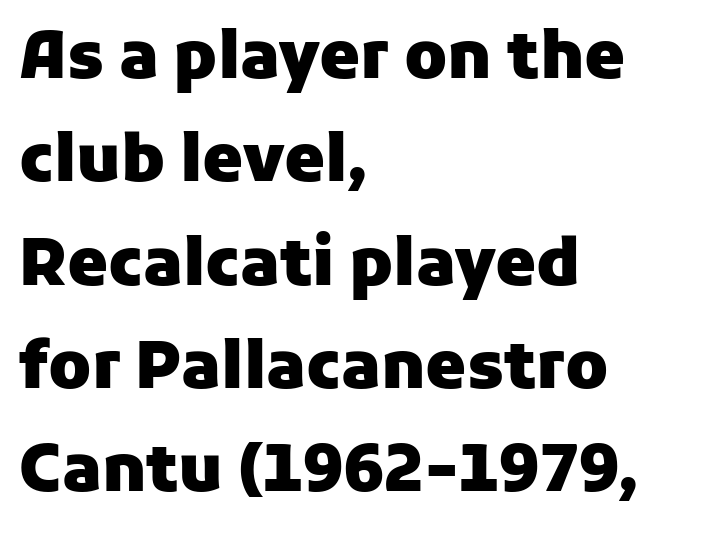
The image shows 65 px heavy sans-serif type, upright; set left-aligned, normal line spacing (1.59x), normal letter spacing, not underlined; low stroke contrast and a medium x-height.
